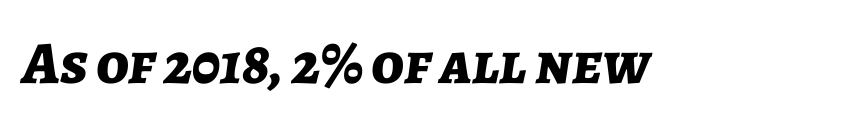
{"italic": "yes", "lean": "right", "slant_degrees": 7, "bold": "yes", "weight": "bold", "width": "normal", "stroke_contrast": "low", "x_height": "medium", "monospaced": "no", "underline": "no", "letter_spacing": "normal", "letter_spacing_em": 0.0, "glyph_px": 60}
